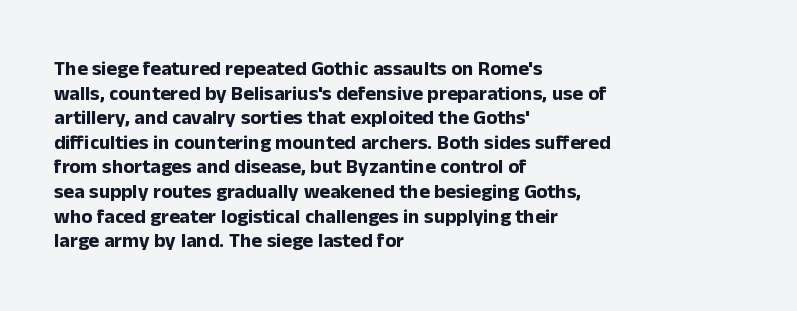
Q: Is the text bold? A: Yes.
Q: Is the text italic (slanted)? A: No, it is upright.
Q: Is the text underlined? A: No.
Q: How is the paragraph aligned? A: Left-aligned.
Q: Is the spacing between letters normal or unusually wide? A: Normal.
